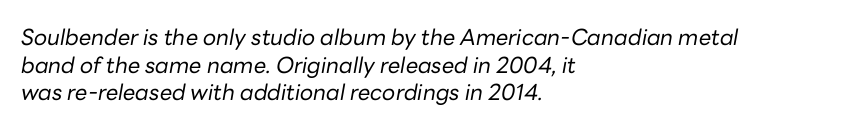
Descenders are the only things crossing below the line. Every row of glyphs begins at an identical x-position on the left. The letterforms sit at book weight or below. The tracking reads as untouched default to a designer's eye. In terms of leading, this rendering sits right in the middle.
